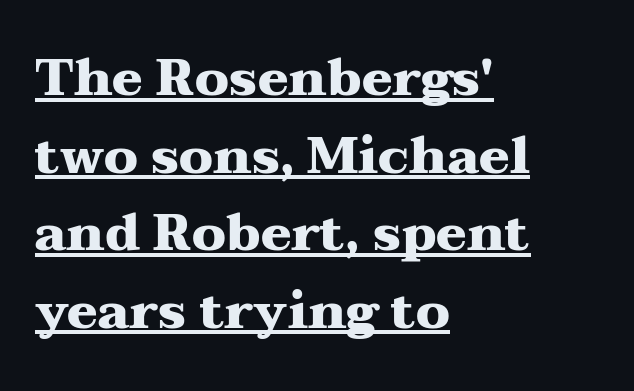
{"serif": "yes", "italic": "no", "bold": "yes", "weight": "heavy", "width": "wide", "stroke_contrast": "medium", "x_height": "medium", "monospaced": "no", "underline": "yes", "align": "left", "line_spacing": "normal", "line_spacing_ratio": 1.52, "letter_spacing": "normal", "letter_spacing_em": 0.0, "glyph_px": 51}
